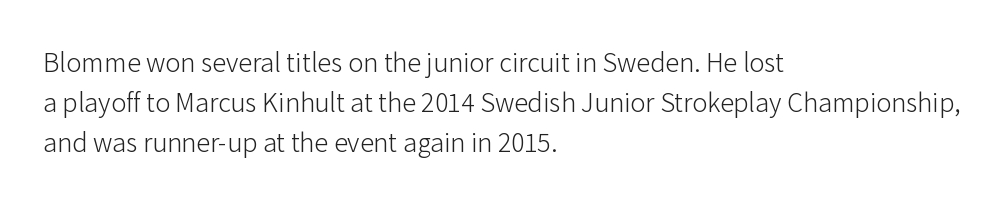
Upright lettering throughout. Compared with a centered layout, this one pins lines to the left instead. The line texture is even and compact thanks to regular tracking. Look at the bottom of the vertical strokes: they stop flat, with no serifs. The face used here is proportionally spaced, like ordinary book or web type. Summary of weight: not heavy and not bold.
